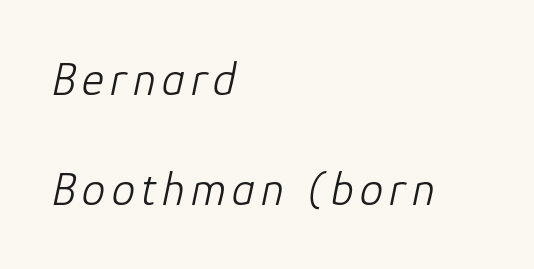
Is this a fixed-width face? No — the glyphs have proportional, varying widths. On a weight scale, this lands at 450 or below. The strip under each line holds only bare page. A typesetter would mark this as italic.
